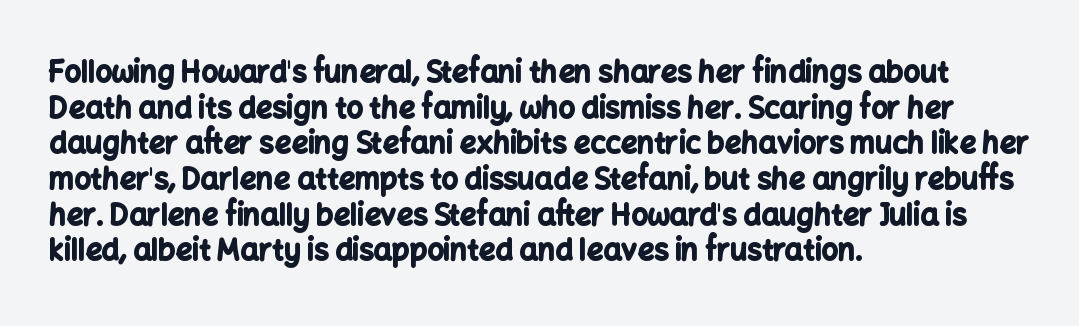
Q: Is the text bold? A: Yes.
Q: Is the text italic (slanted)? A: No, it is upright.
Q: Is the typeface a serif or a sans-serif typeface? A: Sans-serif.
Q: Is the text underlined? A: No.
Q: How is the paragraph aligned? A: Left-aligned.
Q: Is the spacing between letters normal or unusually wide? A: Normal.
Q: Width (condensed, normal, or wide)? A: Normal.
Q: Stroke contrast? A: Low.
Q: x-height? A: Medium.
Q: Monospaced? A: No.
